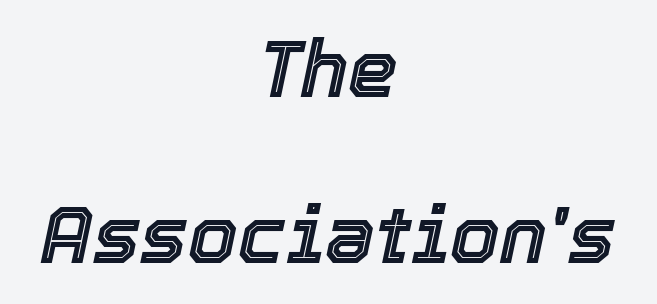
Q: Is the text italic (slanted)? A: Yes, it leans right by about 12 degrees.
Q: Is the text underlined? A: No.
Q: How is the paragraph aligned? A: Centered.
Q: Is the spacing between letters normal or unusually wide? A: Normal.
Q: Is the spacing between lines tight, normal or loose? A: Loose.
Q: Width (condensed, normal, or wide)? A: Normal.
Q: x-height? A: Medium.
Q: Monospaced? A: No.
